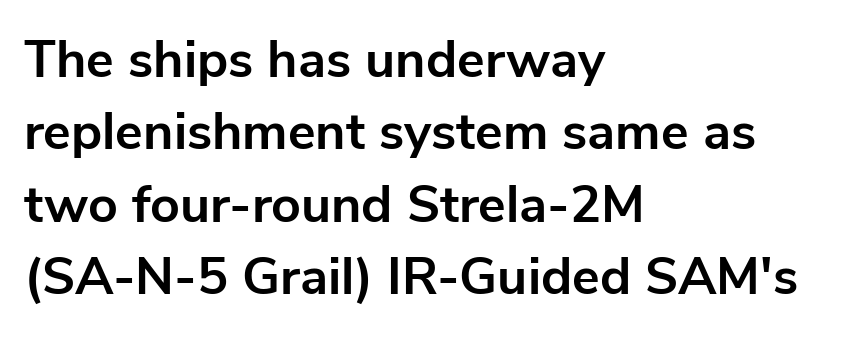
Character widths vary here, with narrow letters taking less room than wide ones. The words here are not underlined. Typesetter's note: full bold, strokes at maximum text heaviness. A classic flush-left, rag-right setting is used for this passage. Honestly, the letter spacing is just normal — you wouldn't notice it.
